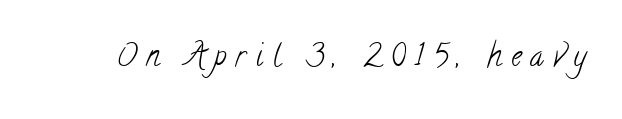
The image shows 30 px light, condensed type; set unusually wide letter spacing (+0.3 em), not underlined; low stroke contrast and a small x-height.
